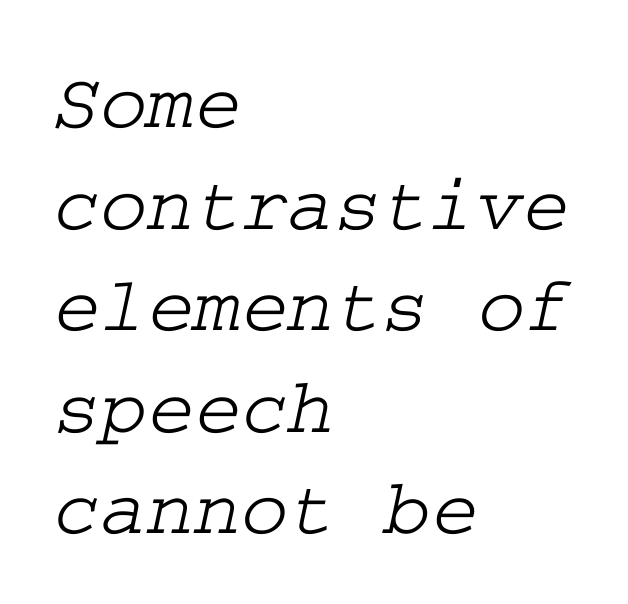
Q: Is the typeface a serif or a sans-serif typeface? A: Serif.
Q: Is the text underlined? A: No.
Q: How is the paragraph aligned? A: Left-aligned.
Q: Is the spacing between letters normal or unusually wide? A: Normal.
Q: Is the spacing between lines tight, normal or loose? A: Normal.
Q: Width (condensed, normal, or wide)? A: Wide.
Q: Stroke contrast? A: Low.
Q: x-height? A: Medium.
